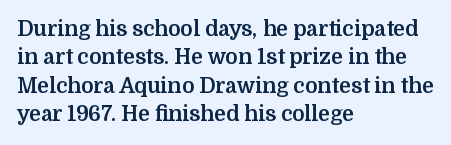
{"italic": "no", "bold": "yes", "underline": "no", "align": "left", "line_spacing": "normal", "line_spacing_ratio": 1.35, "letter_spacing": "normal", "letter_spacing_em": 0.0, "glyph_px": 21}
